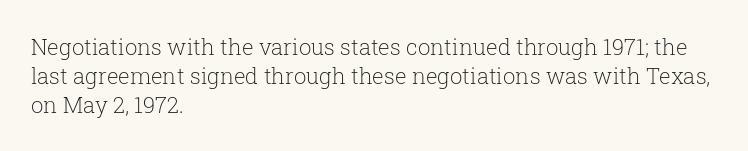
{"italic": "no", "bold": "no", "underline": "no", "align": "left", "line_spacing": "normal", "line_spacing_ratio": 1.32, "letter_spacing": "normal", "letter_spacing_em": 0.0, "glyph_px": 22}
